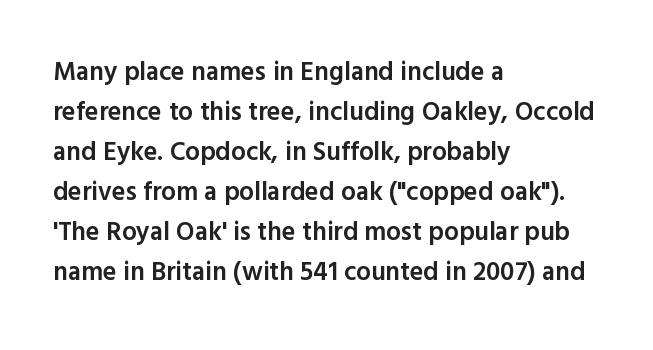
Q: Is the text bold? A: Semi-bold.
Q: Is the text italic (slanted)? A: No, it is upright.
Q: Is the text underlined? A: No.
Q: How is the paragraph aligned? A: Left-aligned.
Q: Is the spacing between letters normal or unusually wide? A: Normal.
Q: Is the spacing between lines tight, normal or loose? A: Normal.
